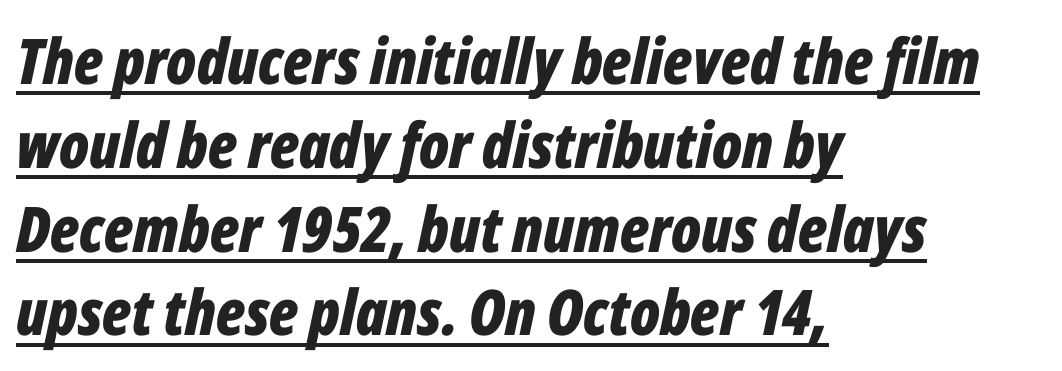
{"italic": "yes", "lean": "right", "slant_degrees": 12, "bold": "yes", "weight": "bold", "width": "condensed", "stroke_contrast": "low", "x_height": "medium", "monospaced": "no", "underline": "yes", "align": "left", "line_spacing": "normal", "line_spacing_ratio": 1.33, "letter_spacing": "normal", "letter_spacing_em": 0.0, "glyph_px": 63}
